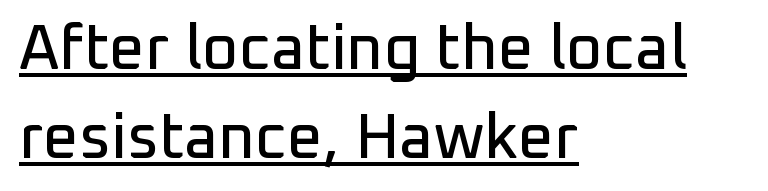
Q: Is the text italic (slanted)? A: No, it is upright.
Q: Is the typeface a serif or a sans-serif typeface? A: Sans-serif.
Q: Is the text underlined? A: Yes.
Q: How is the paragraph aligned? A: Left-aligned.
Q: Is the spacing between letters normal or unusually wide? A: Normal.
Q: Is the spacing between lines tight, normal or loose? A: Normal.
Q: Width (condensed, normal, or wide)? A: Normal.
Q: Stroke contrast? A: Low.
Q: x-height? A: Medium.
Q: Monospaced? A: No.
